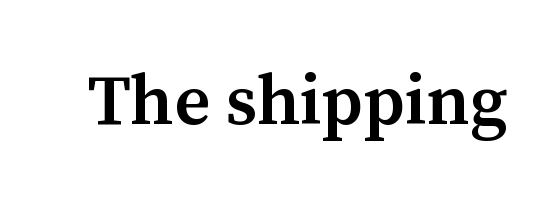
The image shows 71 px semibold serif type, upright; set normal letter spacing, not underlined; medium stroke contrast and a medium x-height.
